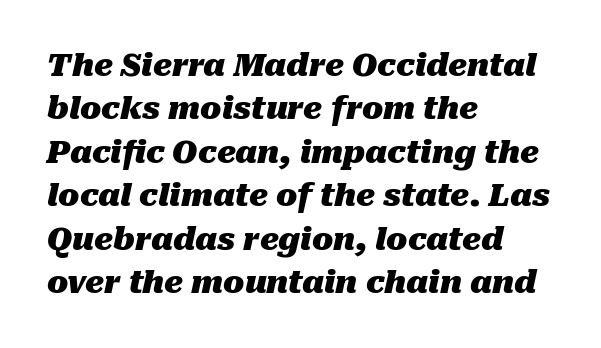
The image shows 31 px heavy type, italic (leaning right); set left-aligned, normal line spacing (1.4x), normal letter spacing, not underlined; medium stroke contrast and a medium x-height.
